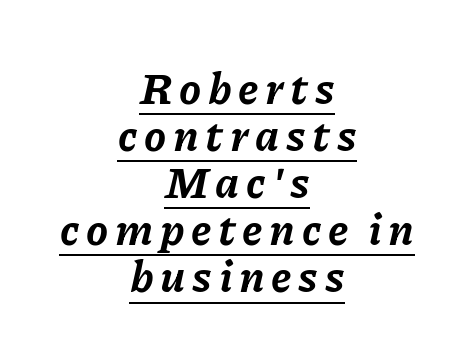
The image shows 44 px bold type, italic (leaning right); set centered, tight line spacing (1.07x), underlined; low stroke contrast and a medium x-height.
